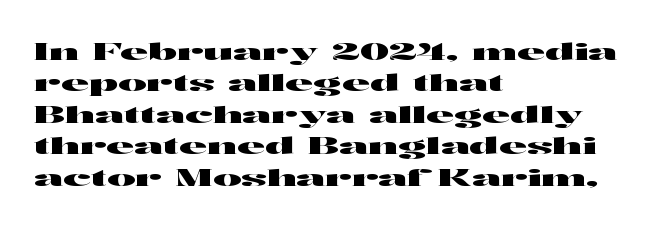
The image shows 24 px text type, upright; set left-aligned, normal line spacing (1.31x), normal letter spacing, not underlined.
